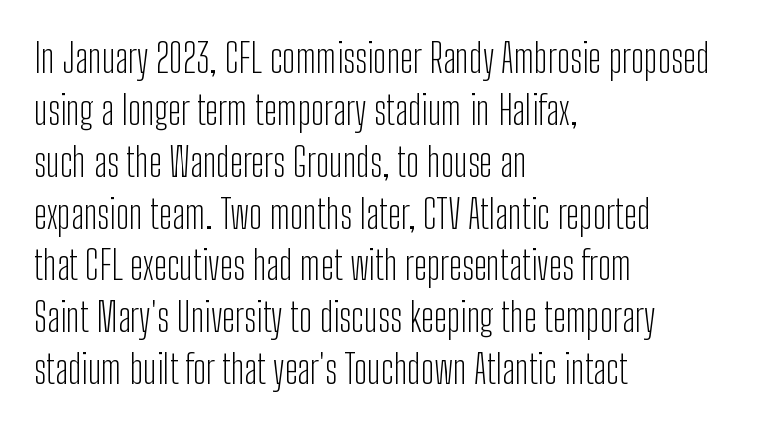
{"serif": "no", "italic": "no", "bold": "no", "weight": "light", "width": "condensed", "stroke_contrast": "low", "x_height": "medium", "monospaced": "no", "underline": "no", "align": "left", "line_spacing": "normal", "line_spacing_ratio": 1.33, "letter_spacing": "normal", "letter_spacing_em": 0.0, "glyph_px": 39}
